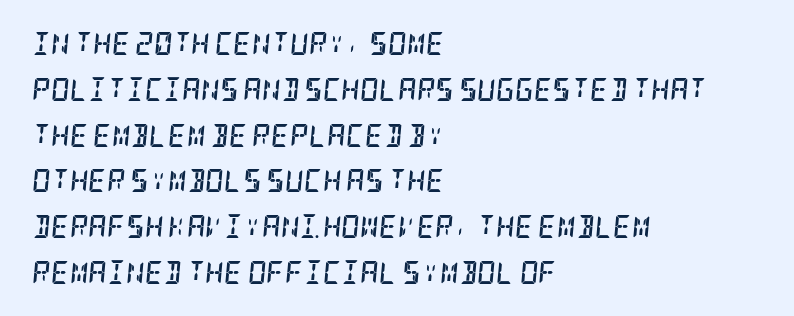
{"italic": "yes", "lean": "right", "slant_degrees": 5, "bold": "yes", "underline": "no", "align": "left", "line_spacing": "loose", "line_spacing_ratio": 1.99, "letter_spacing": "normal", "letter_spacing_em": 0.0, "glyph_px": 23}
